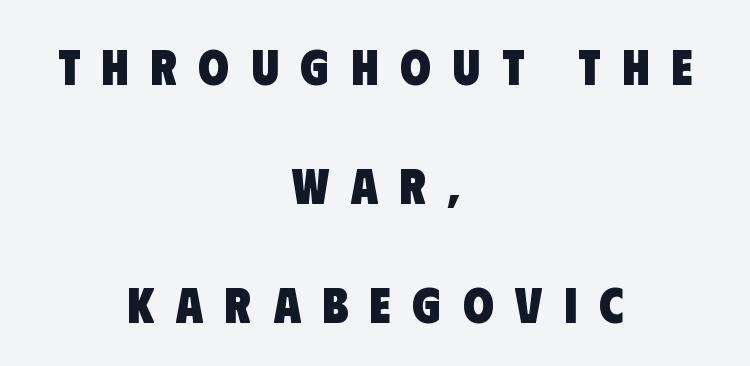
{"serif": "no", "bold": "yes", "weight": "heavy", "width": "condensed", "stroke_contrast": "low", "x_height": "large", "monospaced": "no", "underline": "no", "align": "center", "line_spacing": "loose", "line_spacing_ratio": 2.38, "letter_spacing": "wide", "letter_spacing_em": 0.43, "glyph_px": 50}
